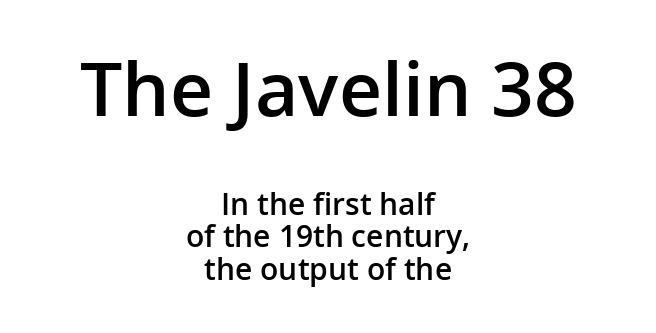
{"serif": "no", "italic": "no", "bold": "semi", "weight": "semibold", "width": "normal", "stroke_contrast": "low", "x_height": "medium", "monospaced": "no", "underline": "no", "align": "center", "line_spacing": "tight", "line_spacing_ratio": 1.09, "letter_spacing": "normal", "letter_spacing_em": 0.0, "larger_block": "first", "size_ratio": 2.5, "glyph_px": 75}
